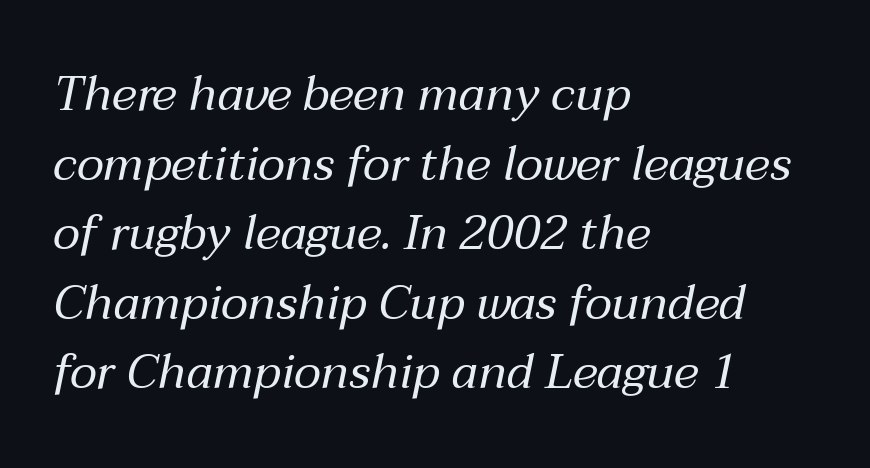
{"italic": "yes", "lean": "right", "slant_degrees": 12, "bold": "no", "weight": "regular", "width": "normal", "stroke_contrast": "medium", "x_height": "medium", "monospaced": "no", "underline": "no", "align": "left", "line_spacing": "normal", "line_spacing_ratio": 1.45, "letter_spacing": "normal", "letter_spacing_em": 0.0, "glyph_px": 48}
